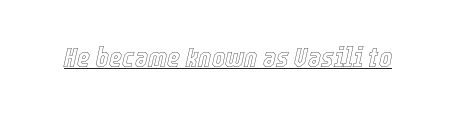
The image shows 28 px condensed type, italic (leaning right); set normal letter spacing, underlined; a medium x-height.
